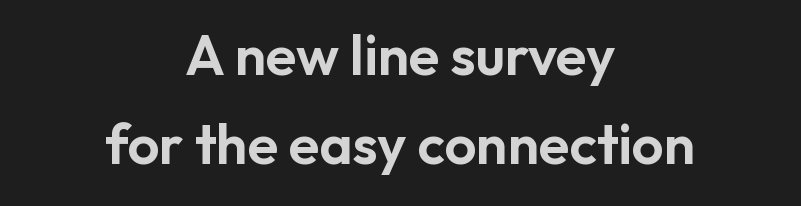
A bare baseline throughout the passage. Ordinary non-slanted type is in use. Is this a sans? Yes — the strokes have no serifs. Note the varied advance widths — an 'i' is clearly narrower than an 'm'. Horizontal bands of white between lines are of average thickness. Tracking here is standard; glyphs follow each other at the usual distance.
